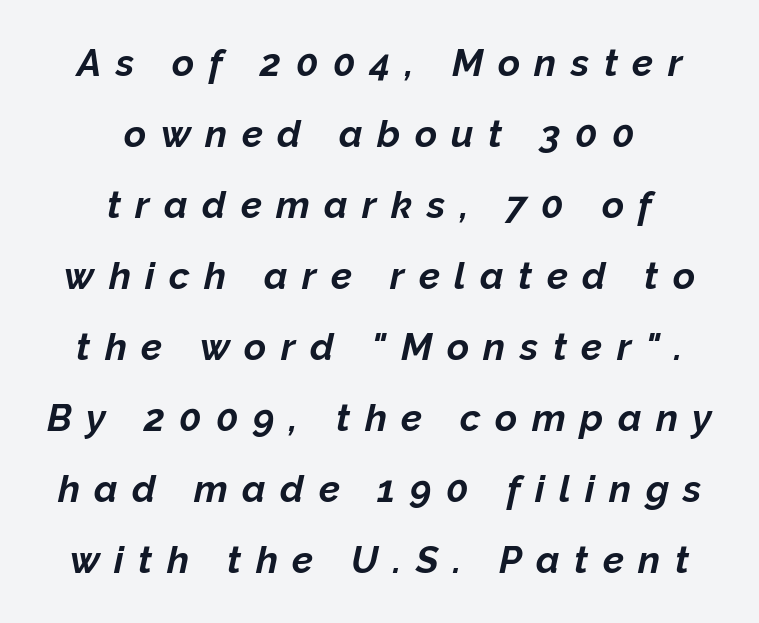
The image shows 38 px bold type, italic (leaning right); set centered, line spacing 1.87x, unusually wide letter spacing (+0.38 em), not underlined; low stroke contrast and a medium x-height.
